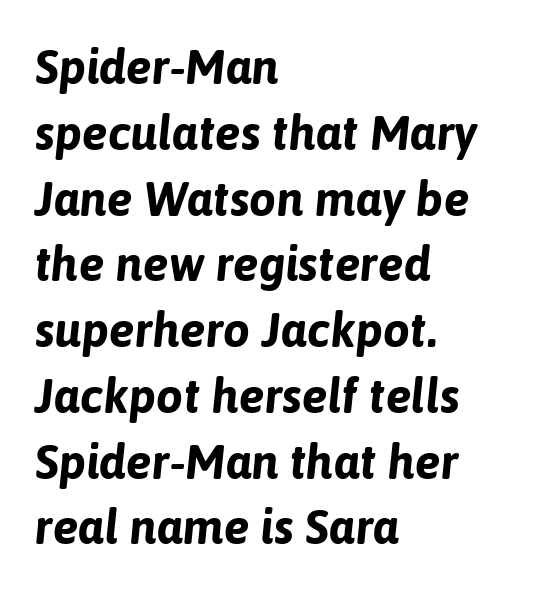
A dark, heavy texture on the line: the type is bold. Here the designer chose a conventional face with non-uniform glyph widths. A normal amount of white space separates one row of letters from the next. The setting favours the left margin, as ordinary paragraphs usually do.
